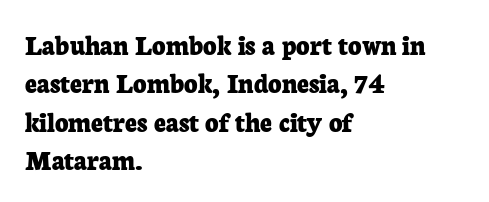
The image shows 29 px bold serif type, upright; set left-aligned, normal line spacing (1.32x), normal letter spacing, not underlined; low stroke contrast and a medium x-height.
